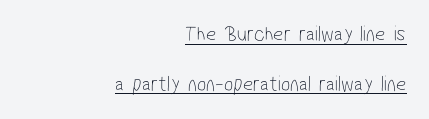
Q: Is the text bold? A: No.
Q: Is the text underlined? A: Yes.
Q: How is the paragraph aligned? A: Right-aligned.
Q: Is the spacing between letters normal or unusually wide? A: Normal.
Q: Is the spacing between lines tight, normal or loose? A: Loose.
